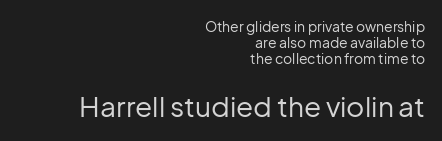
Closely set lines give the paragraph a compact silhouette. Is the type heavy? It reads as light-to-regular instead. The letters advance in unequal steps, a hallmark of proportional type. Glyph-to-glyph distance matches everyday printed text. Two sizes are in play, and the larger belongs to the second block. This rendering uses right alignment, leaving the left contour irregular.
